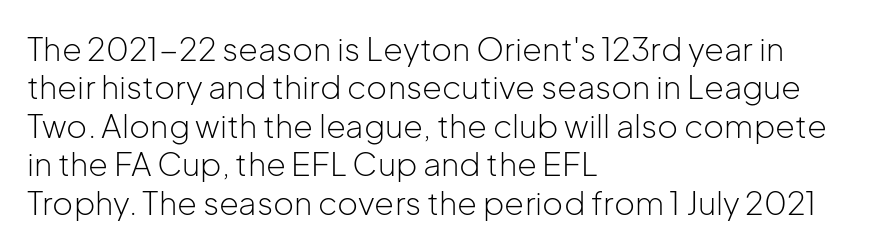
Proportional: the letters do not fall into vertical columns. The face used here is a sans, in the tradition of grotesques and geometrics. The letters stand straight up with perfectly vertical stems. No extra tracking has been applied to these lines. Nobody drew a line under any word here. This rendering uses left alignment, leaving the right contour irregular.
